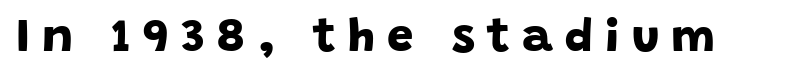
{"serif": "no", "bold": "yes", "weight": "bold", "width": "normal", "stroke_contrast": "low", "x_height": "large", "monospaced": "no", "underline": "no", "letter_spacing": "wide", "letter_spacing_em": 0.26, "glyph_px": 47}
